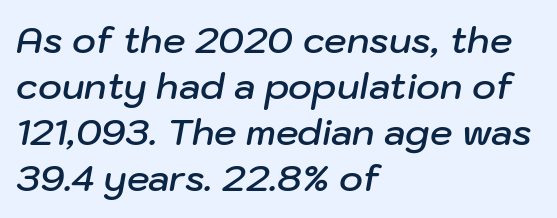
The image shows 36 px semibold type, italic (leaning right); set left-aligned, normal line spacing (1.28x), normal letter spacing, not underlined; low stroke contrast and a medium x-height.
